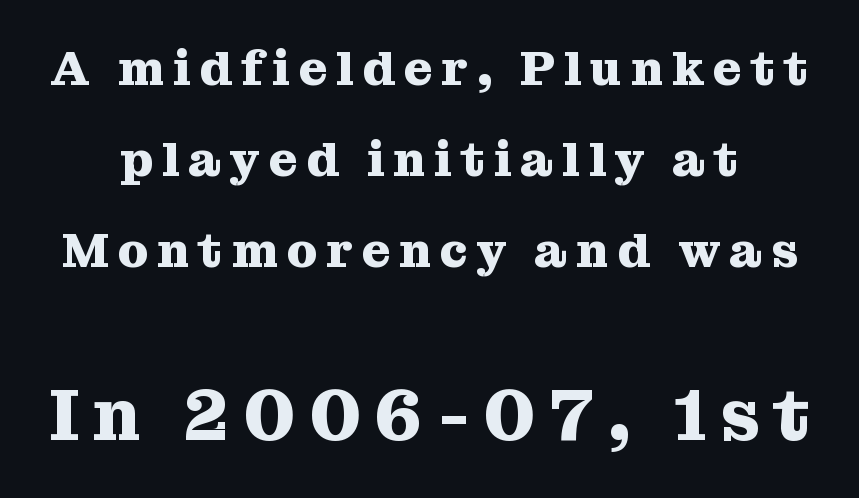
Students, this is bold: see how much ink each stroke carries. A roman cut, with each character standing at attention. The block sitting lower on the canvas is the one with enlarged characters. Any mark beneath the type? The region is blank.
